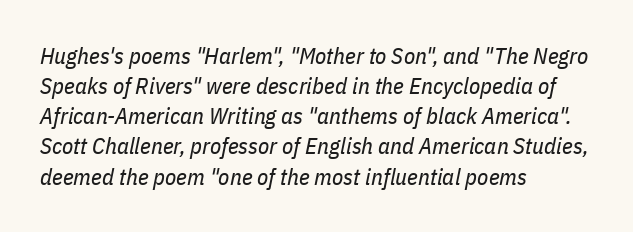
{"italic": "yes", "lean": "right", "slant_degrees": 11, "bold": "no", "underline": "no", "align": "left", "line_spacing": "normal", "line_spacing_ratio": 1.31, "letter_spacing": "normal", "letter_spacing_em": 0.0, "glyph_px": 23}
